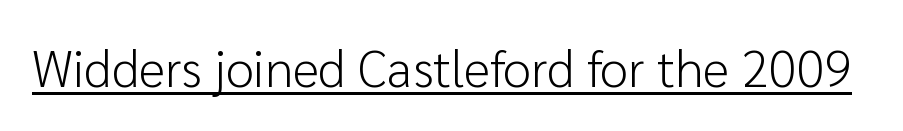
The image shows 51 px light sans-serif type, upright; set normal letter spacing, underlined; low stroke contrast and a medium x-height.
